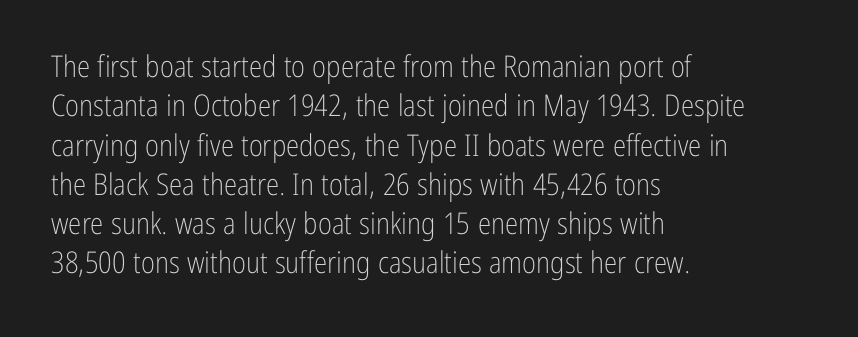
Q: Is the text bold? A: No.
Q: Is the text italic (slanted)? A: No, it is upright.
Q: Is the typeface a serif or a sans-serif typeface? A: Sans-serif.
Q: Is the text underlined? A: No.
Q: How is the paragraph aligned? A: Left-aligned.
Q: Is the spacing between letters normal or unusually wide? A: Normal.
Q: Is the spacing between lines tight, normal or loose? A: Normal.
Q: Width (condensed, normal, or wide)? A: Condensed.
Q: Stroke contrast? A: Low.
Q: x-height? A: Medium.
Q: Monospaced? A: No.
